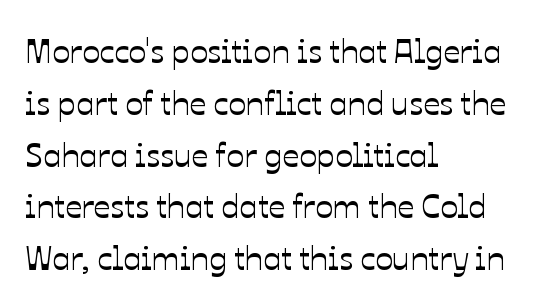
Q: Is the text italic (slanted)? A: No, it is upright.
Q: Is the text underlined? A: No.
Q: How is the paragraph aligned? A: Left-aligned.
Q: Is the spacing between letters normal or unusually wide? A: Normal.
Q: Is the spacing between lines tight, normal or loose? A: Normal.
Q: Width (condensed, normal, or wide)? A: Normal.
Q: Stroke contrast? A: Low.
Q: x-height? A: Medium.
Q: Monospaced? A: No.
